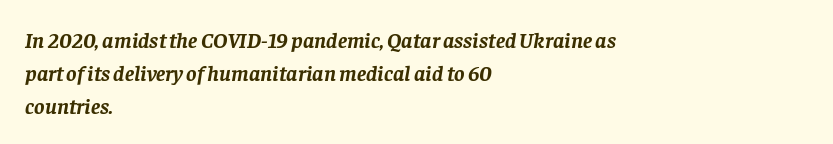
Q: Is the text bold? A: Yes.
Q: Is the text italic (slanted)? A: Yes, it leans right by about 8 degrees.
Q: Is the text underlined? A: No.
Q: How is the paragraph aligned? A: Left-aligned.
Q: Is the spacing between letters normal or unusually wide? A: Normal.
Q: Is the spacing between lines tight, normal or loose? A: Normal.
